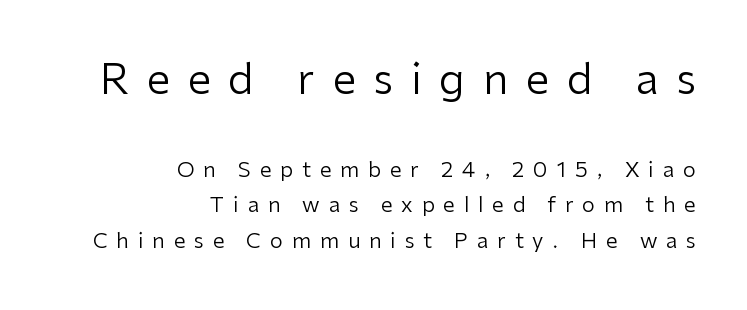
{"serif": "no", "italic": "no", "bold": "no", "weight": "regular", "width": "normal", "stroke_contrast": "low", "x_height": "medium", "monospaced": "no", "underline": "no", "align": "right", "line_spacing": "normal", "line_spacing_ratio": 1.68, "letter_spacing": "wide", "letter_spacing_em": 0.42, "larger_block": "first", "size_ratio": 2.0, "glyph_px": 42}
